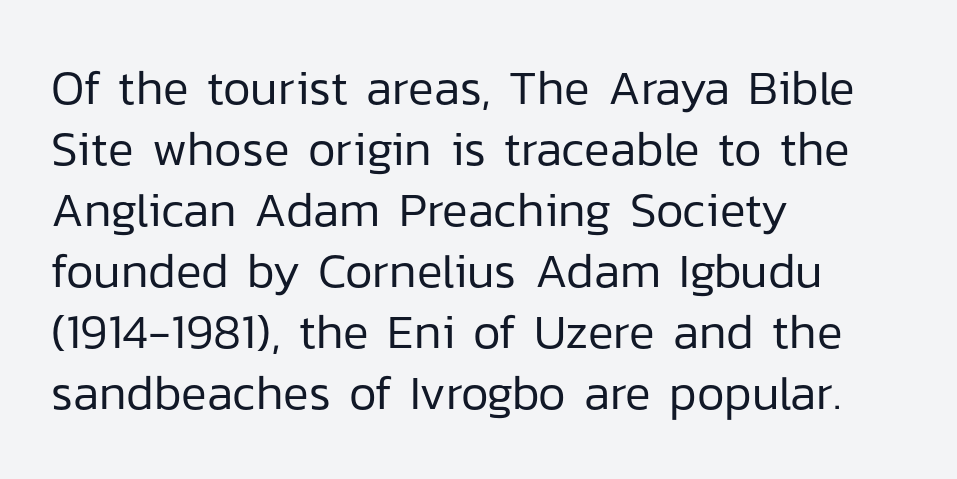
{"serif": "no", "italic": "no", "bold": "no", "weight": "regular", "width": "normal", "stroke_contrast": "low", "x_height": "medium", "monospaced": "no", "underline": "no", "align": "left", "line_spacing": "normal", "line_spacing_ratio": 1.27, "letter_spacing": "normal", "letter_spacing_em": 0.0, "glyph_px": 48}
